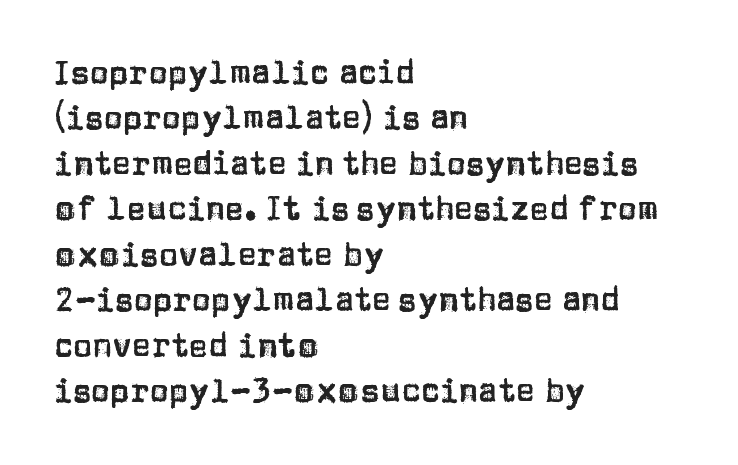
The image shows 32 px sans-serif type, upright; set left-aligned, normal line spacing (1.42x), normal letter spacing, not underlined; low stroke contrast and a large x-height.
